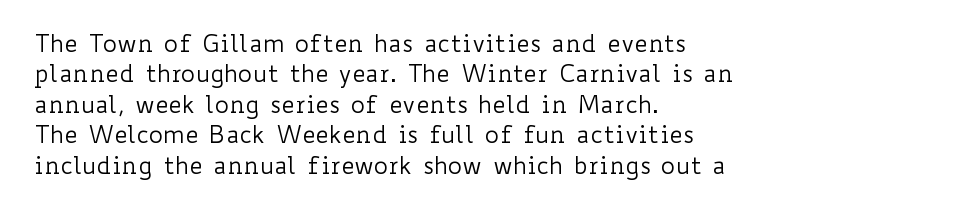
{"italic": "no", "bold": "no", "underline": "no", "align": "left", "line_spacing": "normal", "line_spacing_ratio": 1.27, "letter_spacing": "normal", "letter_spacing_em": 0.0, "glyph_px": 24}
